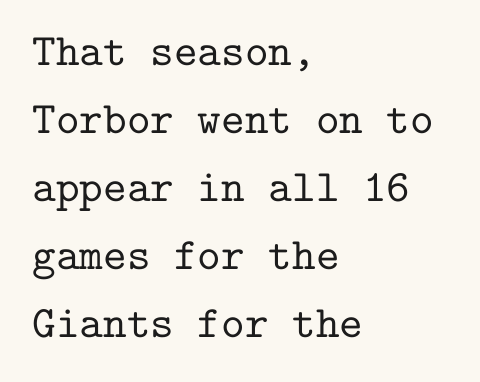
Q: Is the text italic (slanted)? A: No, it is upright.
Q: Is the typeface a serif or a sans-serif typeface? A: Serif.
Q: Is the text underlined? A: No.
Q: How is the paragraph aligned? A: Left-aligned.
Q: Is the spacing between letters normal or unusually wide? A: Normal.
Q: Is the spacing between lines tight, normal or loose? A: Normal.
Q: Width (condensed, normal, or wide)? A: Normal.
Q: Stroke contrast? A: Low.
Q: x-height? A: Medium.
Q: Monospaced? A: Yes.
